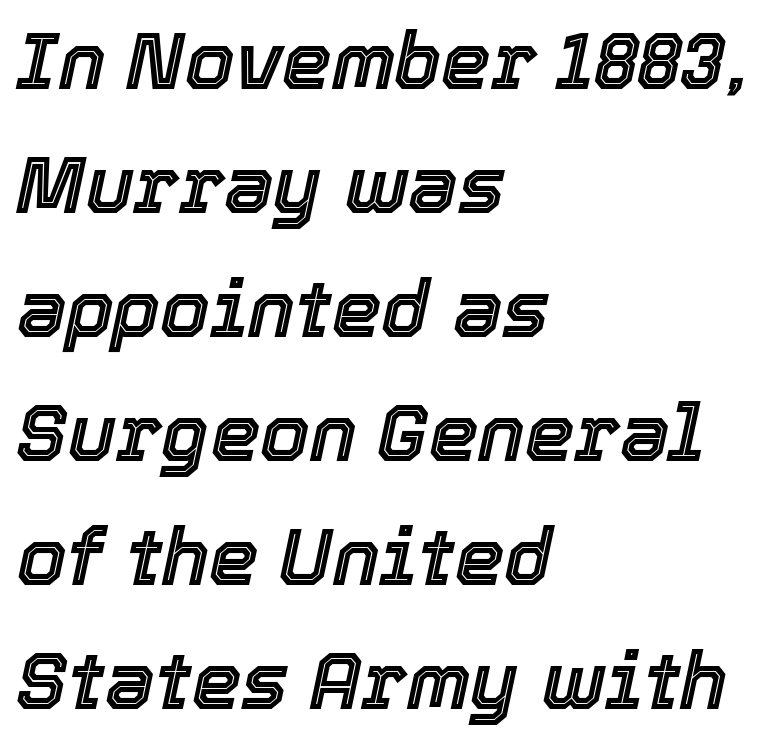
The rag falls on the right side of this text block. Here the designer chose a conventional face with non-uniform glyph widths. In terms of letterspacing, this is plain default setting. The font's italic variant was chosen for this text. The vertical gap from one line to the next is medium. Quick note: underline off.
